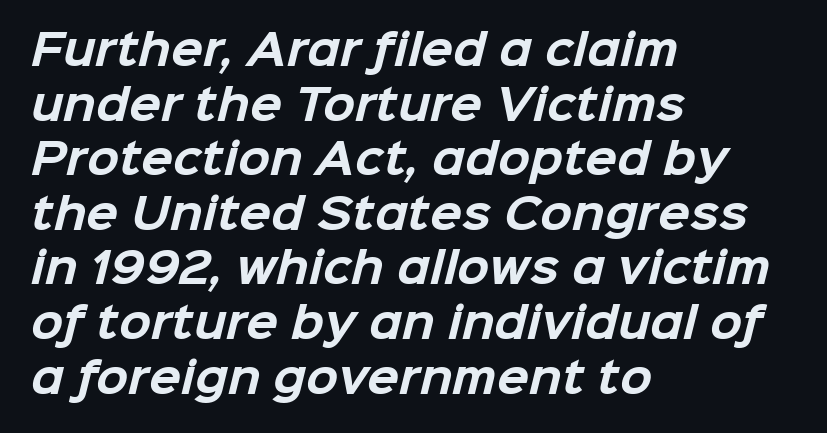
Q: Is the text bold? A: Yes.
Q: Is the typeface a serif or a sans-serif typeface? A: Sans-serif.
Q: Is the text underlined? A: No.
Q: How is the paragraph aligned? A: Left-aligned.
Q: Is the spacing between letters normal or unusually wide? A: Normal.
Q: Is the spacing between lines tight, normal or loose? A: Normal.
Q: Width (condensed, normal, or wide)? A: Normal.
Q: Stroke contrast? A: Low.
Q: x-height? A: Medium.
Q: Monospaced? A: No.
